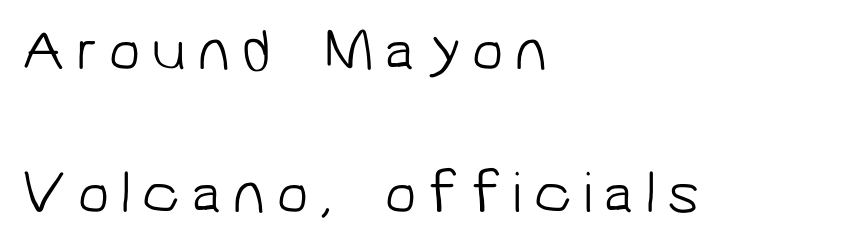
{"serif": "no", "bold": "no", "weight": "light", "width": "normal", "stroke_contrast": "low", "x_height": "medium", "monospaced": "no", "underline": "no", "align": "left", "line_spacing": "loose", "line_spacing_ratio": 2.43, "glyph_px": 59}
